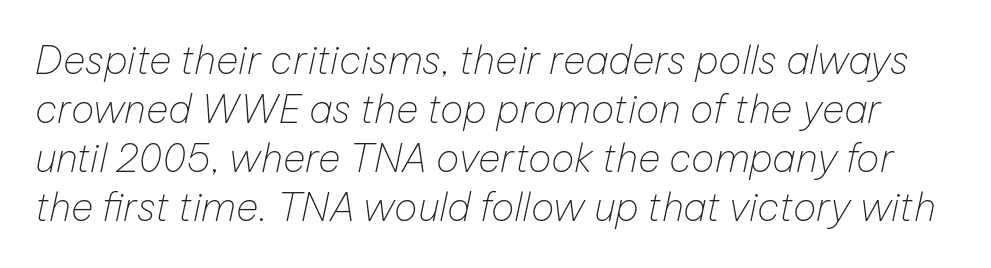
Q: Is the text bold? A: No.
Q: Is the text italic (slanted)? A: Yes, it leans right by about 12 degrees.
Q: Is the text underlined? A: No.
Q: Is the spacing between letters normal or unusually wide? A: Normal.
Q: Is the spacing between lines tight, normal or loose? A: Normal.
Q: Width (condensed, normal, or wide)? A: Normal.
Q: Stroke contrast? A: Low.
Q: x-height? A: Medium.
Q: Monospaced? A: No.
